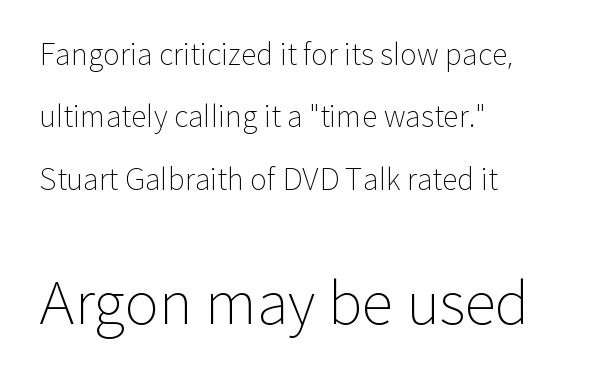
The image shows 58 px light sans-serif type, upright; set left-aligned, loose line spacing (2.15x), normal letter spacing, not underlined; the second (bottom) block is 2.0x larger; low stroke contrast and a medium x-height.
